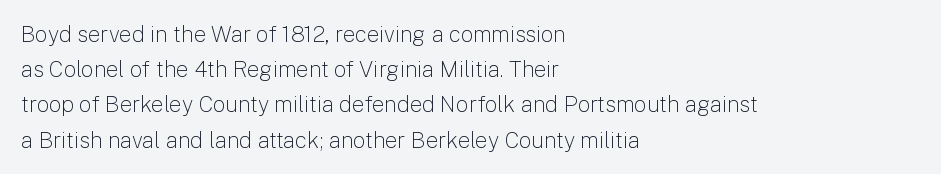
{"italic": "no", "bold": "no", "underline": "no", "align": "left", "line_spacing": "normal", "line_spacing_ratio": 1.6, "letter_spacing": "normal", "letter_spacing_em": 0.0, "glyph_px": 22}
